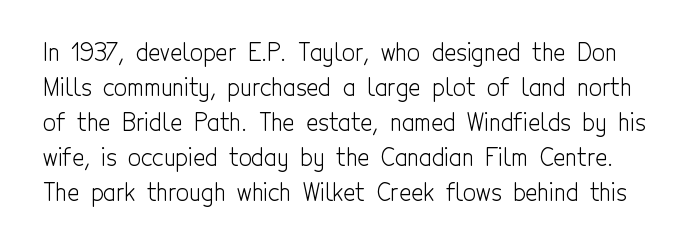
The rendering keeps characters at their native spacing. A roman cut, with each character standing at attention. Weight class: somewhere from thin through regular. The space beneath each line is pristine and unruled. Vertical spacing — default.
